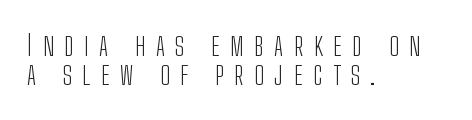
A roman cut, with each character standing at attention. The letters look calm and open, with moderate or lighter stems. Think of a printed novel: that variable character pitch is what you see here. Nope, no serifs anywhere on these letters. Rule under the text: the space is simply empty.
